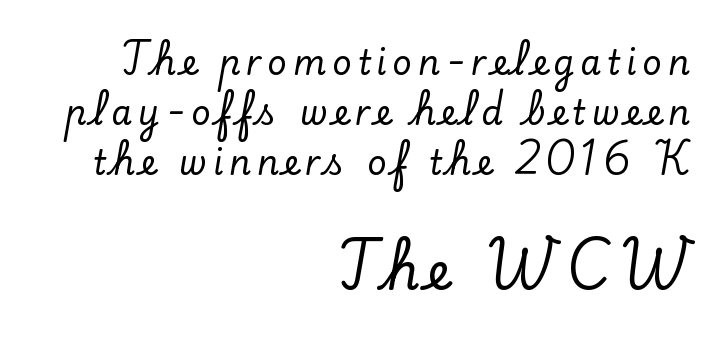
Q: Is the text italic (slanted)? A: Yes.
Q: Is the typeface a serif or a sans-serif typeface? A: Serif.
Q: Is the text underlined? A: No.
Q: How is the paragraph aligned? A: Right-aligned.
Q: Is the spacing between lines tight, normal or loose? A: Normal.
Q: Which block of text is set in a larger size, the first (top) or the second (bottom)? A: The second (bottom) one.
Q: Width (condensed, normal, or wide)? A: Normal.
Q: Stroke contrast? A: Low.
Q: x-height? A: Small.
Q: Monospaced? A: No.
